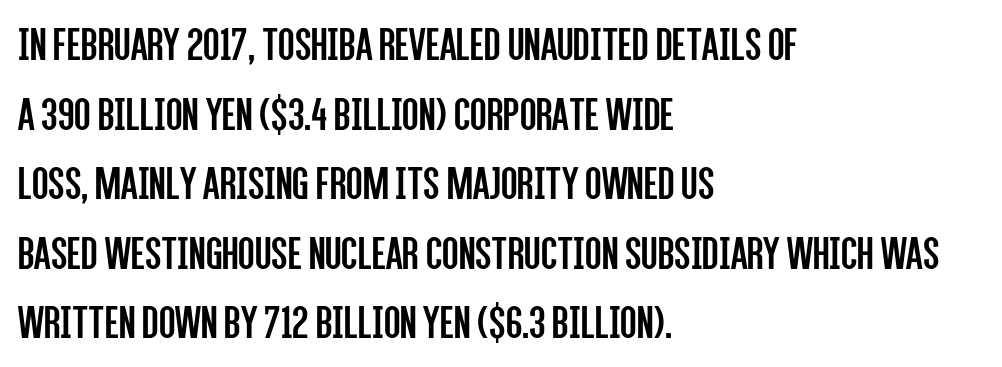
This is roman type, the default non-slanted kind. This is not heavy type; no bold has been used. Between one letter and the next there's only the usual sliver of space. Regular leading. In terms of letterform style, serifs are entirely absent. Each letter keeps its own natural width here, so spacing adapts to shape.
